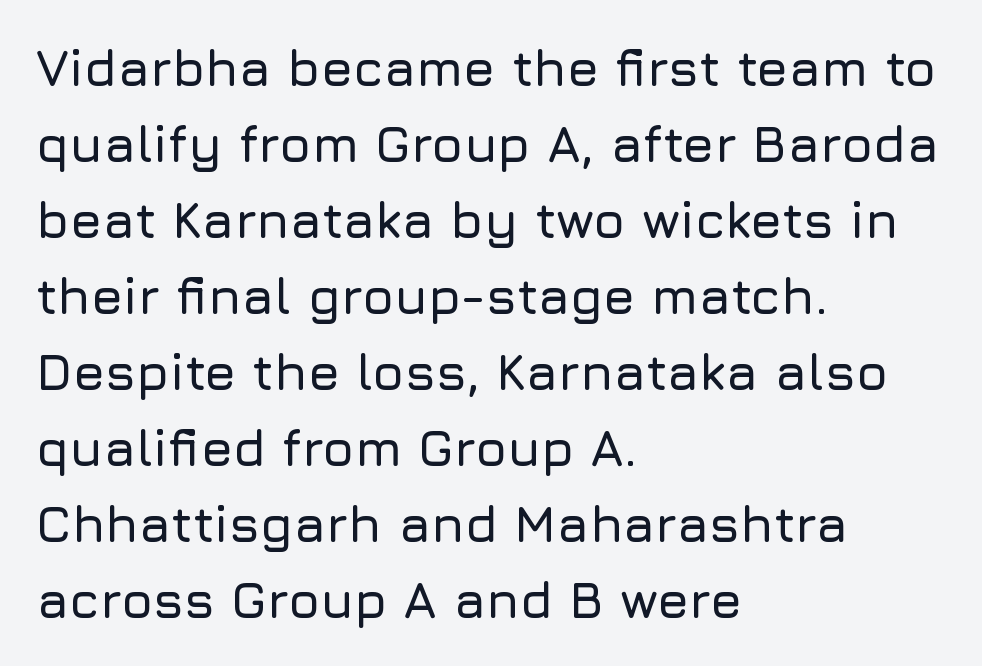
The vertical gap from one line to the next is medium. Nothing unusual about the tracking: characters are spaced as the font intends. The rendering uses natural spacing where letterforms have individual widths. The gap between lines stays unmarked. Regarding serifs, this sample does without them.
